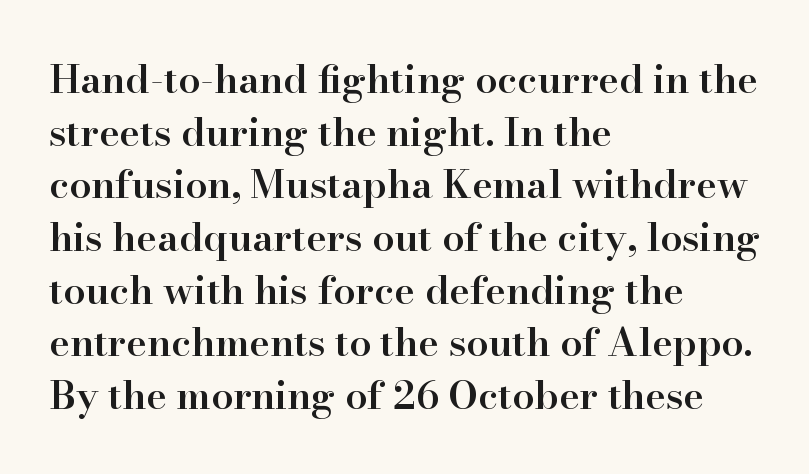
Q: Is the text bold? A: Semi-bold.
Q: Is the text italic (slanted)? A: No, it is upright.
Q: Is the typeface a serif or a sans-serif typeface? A: Serif.
Q: Is the text underlined? A: No.
Q: How is the paragraph aligned? A: Left-aligned.
Q: Is the spacing between letters normal or unusually wide? A: Normal.
Q: Is the spacing between lines tight, normal or loose? A: Normal.
Q: Width (condensed, normal, or wide)? A: Normal.
Q: Stroke contrast? A: High.
Q: x-height? A: Small.
Q: Monospaced? A: No.
